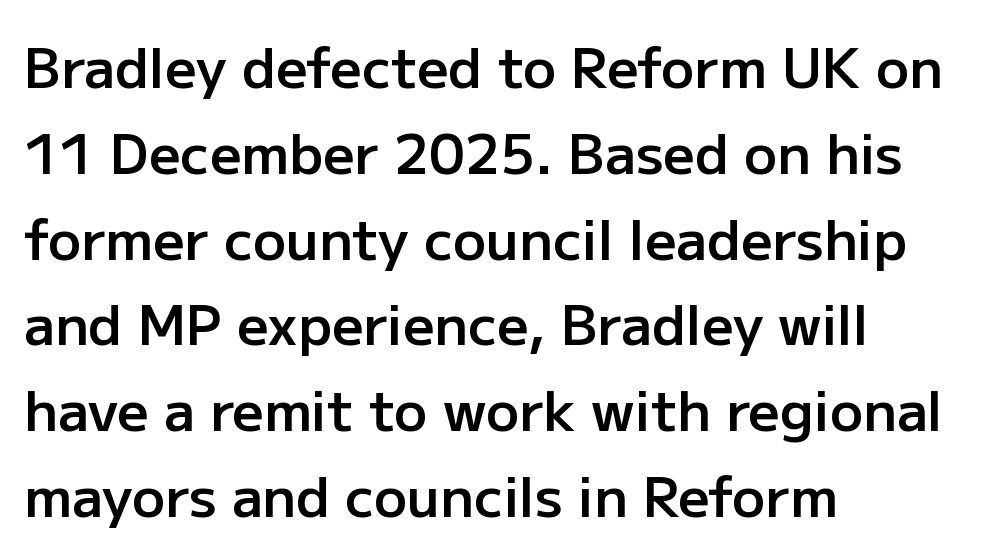
The image shows 55 px semibold sans-serif type, upright; set left-aligned, normal line spacing (1.56x), normal letter spacing, not underlined; low stroke contrast and a medium x-height.
